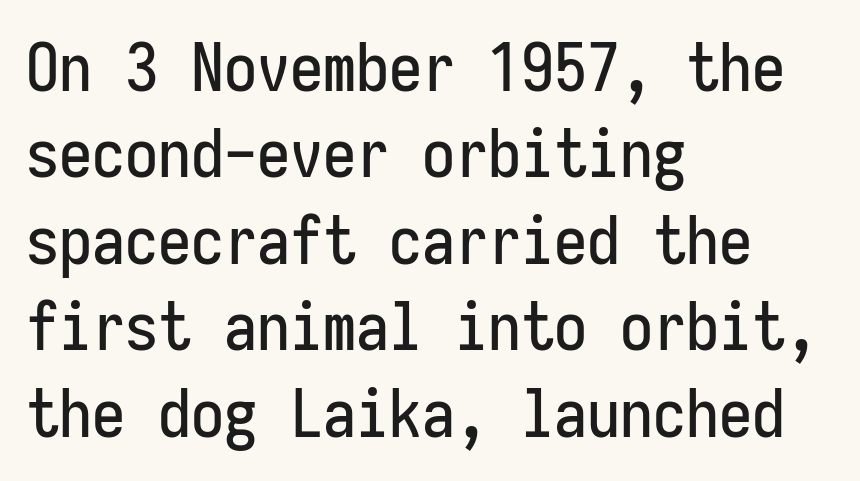
The image shows 66 px condensed sans-serif type, upright, monospaced; set left-aligned, normal line spacing (1.31x), normal letter spacing, not underlined; low stroke contrast and a medium x-height.
